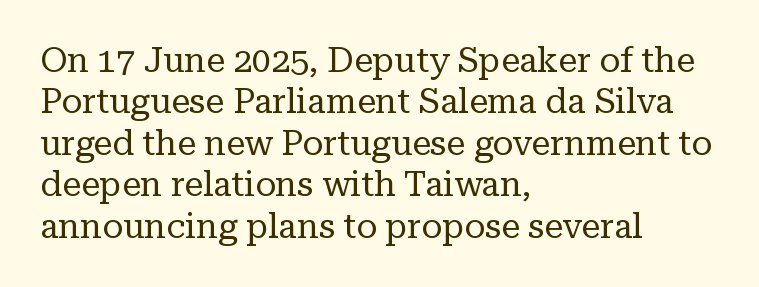
Compared with a typical body face, this is equally light or lighter still. Plain, unruled lines of type. Vertical strokes here are truly vertical. This sample has the flowing, uneven cadence of proportional lettering. What kind of face is this? One with serifs. The paragraph shown leans on its left margin.
